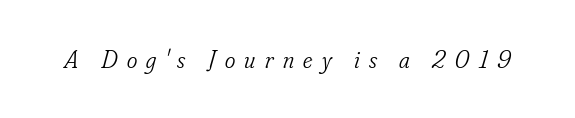
The space beneath each line is pristine and unruled. Italic? Definitely — the glyphs are oblique. Each stroke keeps to a modest, everyday thickness or less. Letter spacing: wide.
